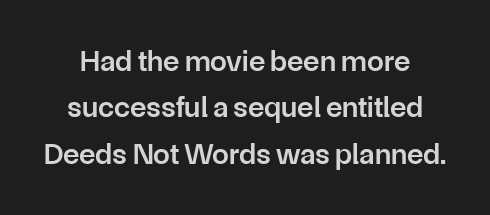
{"serif": "no", "italic": "no", "bold": "semi", "weight": "semibold", "width": "normal", "stroke_contrast": "low", "x_height": "medium", "monospaced": "no", "underline": "no", "line_spacing": "normal", "line_spacing_ratio": 1.55, "letter_spacing": "normal", "letter_spacing_em": 0.0, "glyph_px": 30}
